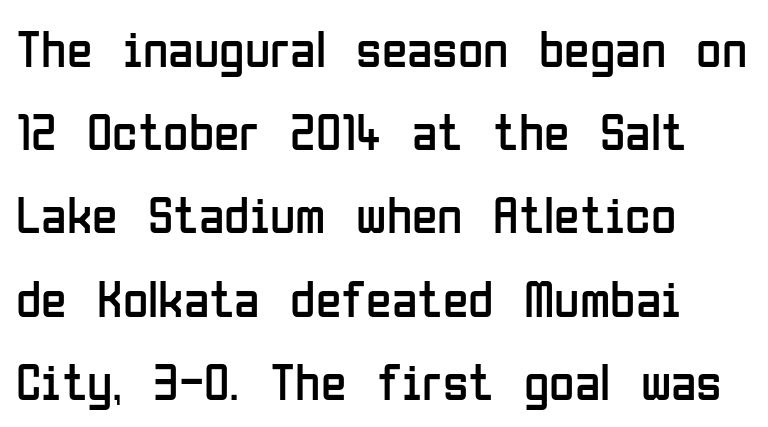
Caption: multi-line text, flush left, ragged right. Vertical strokes here are truly vertical. Weight: in the light-to-regular range. Nothing unusual about the tracking: characters are spaced as the font intends.
